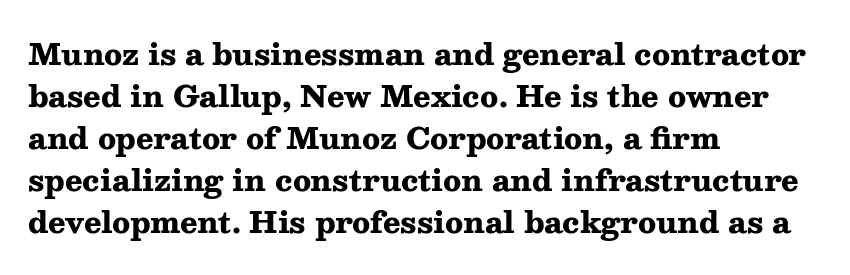
Characters follow at the spacing the type designer built in. This sample has the flowing, uneven cadence of proportional lettering. The string is rendered with underlining switched off. The strokes are fattened all the way to bold. Notice how descenders clear the ascenders below comfortably — that's standard leading. In terms of letterform style, serifs are clearly present.
